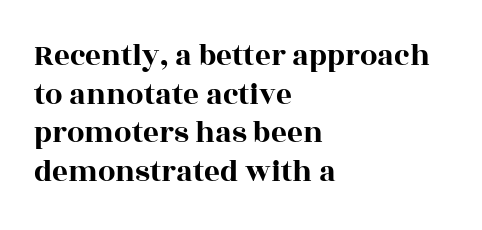
The image shows 31 px wide serif type, upright; set left-aligned, normal line spacing (1.25x), normal letter spacing, not underlined; a large x-height.
